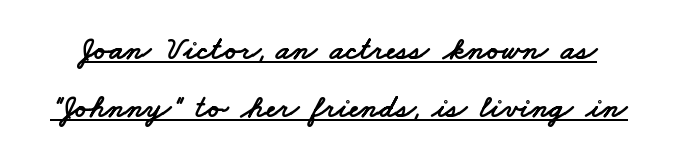
{"serif": "no", "width": "wide", "stroke_contrast": "low", "x_height": "small", "monospaced": "no", "underline": "yes", "line_spacing_ratio": 1.77, "letter_spacing": "normal", "letter_spacing_em": 0.0, "glyph_px": 33}
